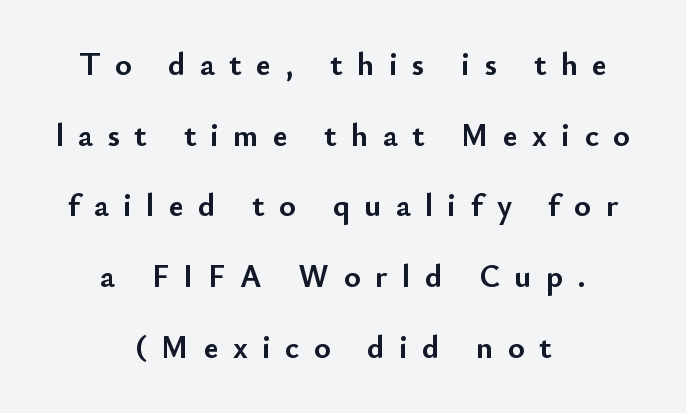
Q: Is the text bold? A: Yes.
Q: Is the text italic (slanted)? A: No, it is upright.
Q: Is the typeface a serif or a sans-serif typeface? A: Sans-serif.
Q: Is the text underlined? A: No.
Q: How is the paragraph aligned? A: Centered.
Q: Is the spacing between letters normal or unusually wide? A: Unusually wide.
Q: Is the spacing between lines tight, normal or loose? A: Loose.
Q: Width (condensed, normal, or wide)? A: Normal.
Q: Stroke contrast? A: Low.
Q: x-height? A: Small.
Q: Monospaced? A: No.
